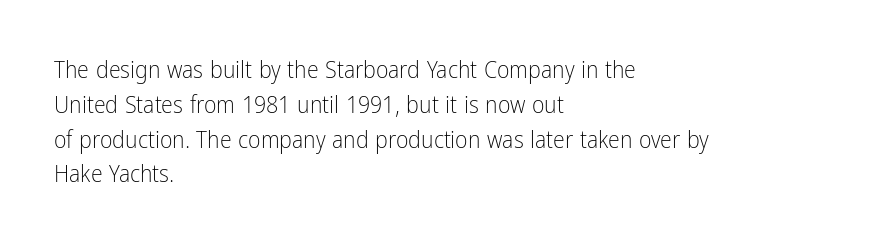
Summary of weight: not heavy and not bold. The passage shown stacks its lines at a standard gap. Upright lettering throughout. Tracking value appears to be zero — textbook default spacing.
